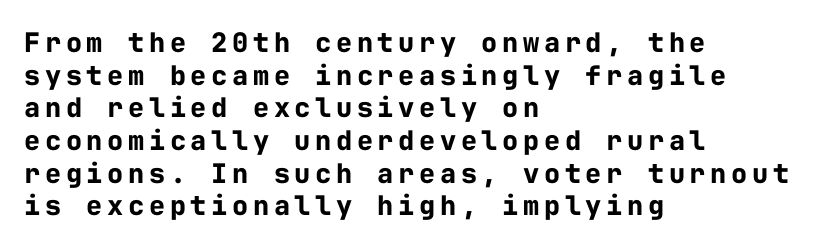
Students, this is bold: see how much ink each stroke carries. Visually the block forms a straight wall on the left and a jagged coastline on the right. Decoration check: the copy has no underline. A typesetter would mark this as roman, not italic.
